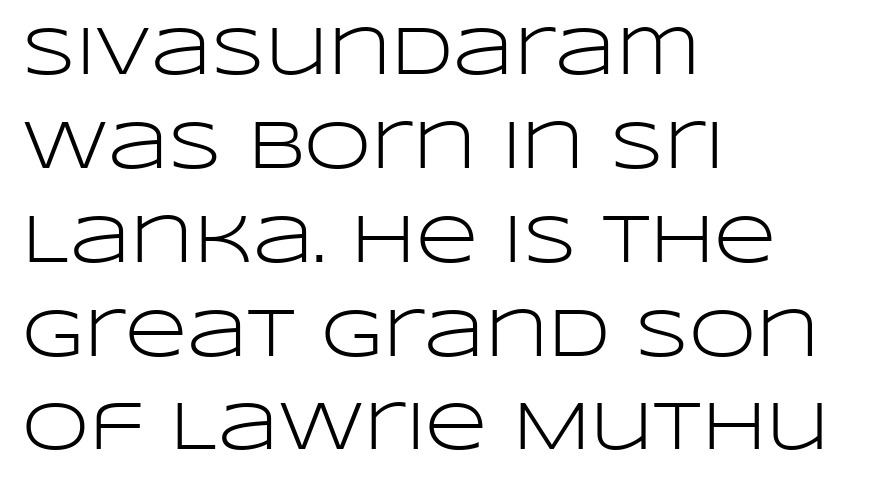
Q: Is the text bold? A: No.
Q: Is the text italic (slanted)? A: No, it is upright.
Q: Is the typeface a serif or a sans-serif typeface? A: Sans-serif.
Q: Is the text underlined? A: No.
Q: How is the paragraph aligned? A: Left-aligned.
Q: Is the spacing between letters normal or unusually wide? A: Normal.
Q: Is the spacing between lines tight, normal or loose? A: Normal.
Q: Width (condensed, normal, or wide)? A: Wide.
Q: Stroke contrast? A: Low.
Q: x-height? A: Large.
Q: Monospaced? A: No.
